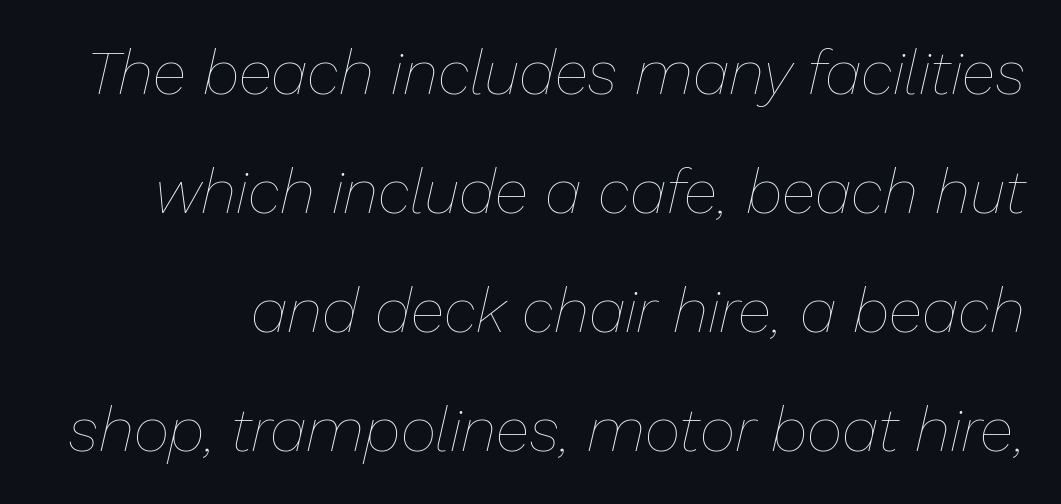
The image shows 62 px thin type, italic (leaning right); set loose line spacing (1.92x), normal letter spacing, not underlined; low stroke contrast and a medium x-height.
